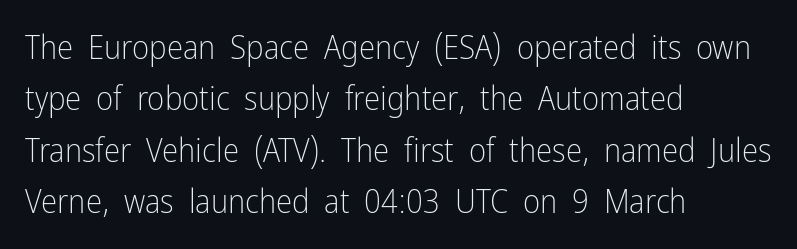
The axis of the letterforms is exactly vertical. Leftover space on each line is placed entirely after the last word. The typesetting does not lean heavy: it is not bold. There is no visible air inserted between adjacent glyphs. The passage shown is typed in a proportional face where columns would drift. A typesetter would label this face a sans.
